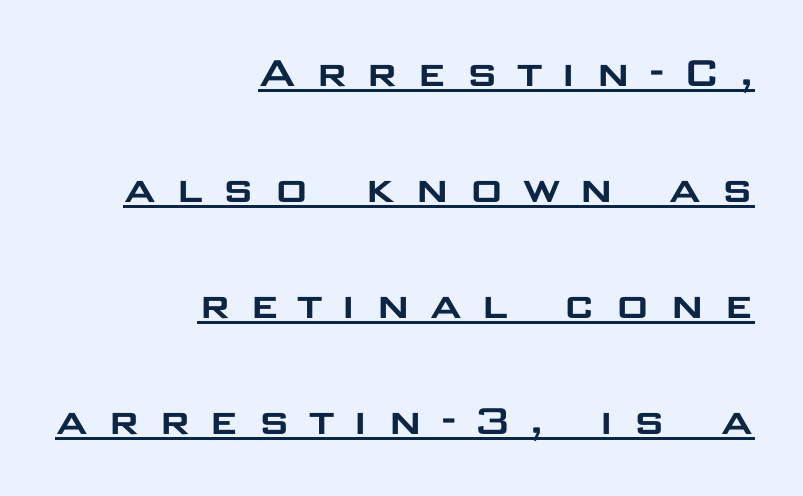
Q: Is the text italic (slanted)? A: No, it is upright.
Q: Is the typeface a serif or a sans-serif typeface? A: Sans-serif.
Q: Is the text underlined? A: Yes.
Q: How is the paragraph aligned? A: Right-aligned.
Q: Is the spacing between letters normal or unusually wide? A: Unusually wide.
Q: Is the spacing between lines tight, normal or loose? A: Loose.
Q: Width (condensed, normal, or wide)? A: Wide.
Q: Stroke contrast? A: Low.
Q: x-height? A: Large.
Q: Monospaced? A: No.
